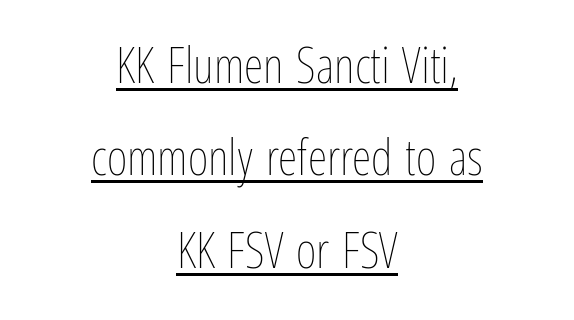
Q: Is the text bold? A: No.
Q: Is the text italic (slanted)? A: No, it is upright.
Q: Is the text underlined? A: Yes.
Q: How is the paragraph aligned? A: Centered.
Q: Is the spacing between letters normal or unusually wide? A: Normal.
Q: Width (condensed, normal, or wide)? A: Condensed.
Q: Stroke contrast? A: Low.
Q: x-height? A: Medium.
Q: Monospaced? A: No.
